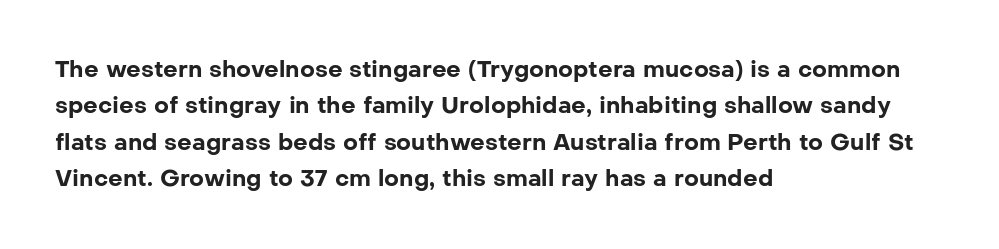
The image shows 23 px bold type, upright; set left-aligned, normal line spacing (1.58x), normal letter spacing, not underlined.
